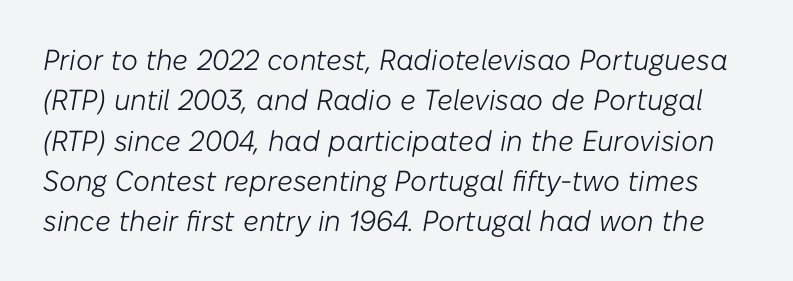
The image shows 29 px light type, italic (leaning right); set normal line spacing (1.39x), normal letter spacing, not underlined; low stroke contrast and a medium x-height.
